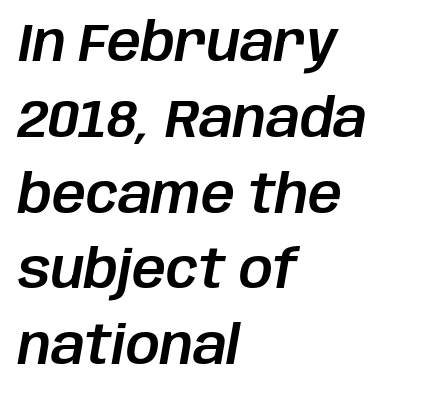
Q: Is the text italic (slanted)? A: Yes, it leans right by about 10 degrees.
Q: Is the text underlined? A: No.
Q: How is the paragraph aligned? A: Left-aligned.
Q: Is the spacing between letters normal or unusually wide? A: Normal.
Q: Is the spacing between lines tight, normal or loose? A: Normal.
Q: Width (condensed, normal, or wide)? A: Normal.
Q: Stroke contrast? A: Low.
Q: x-height? A: Large.
Q: Monospaced? A: No.
